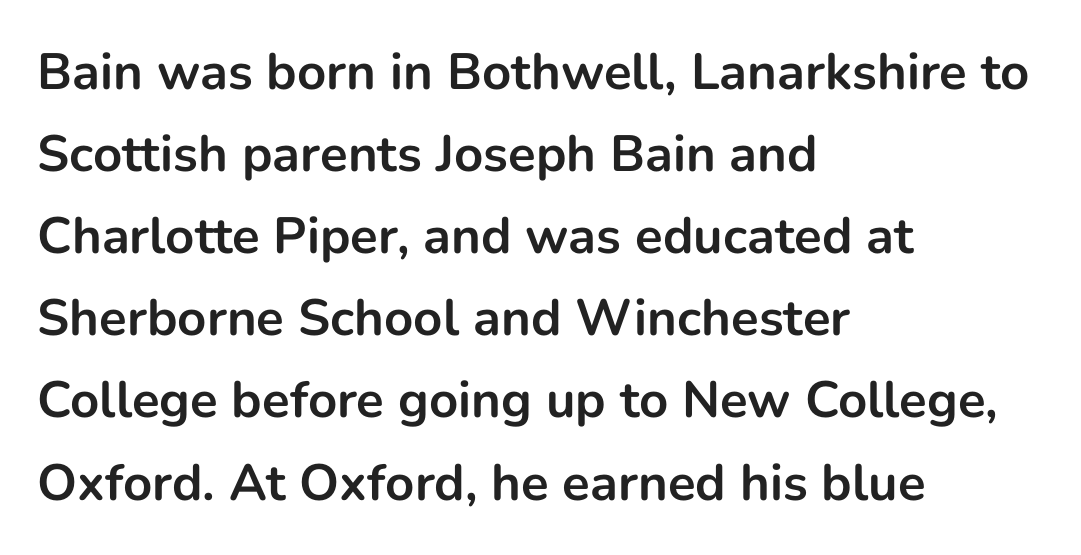
{"serif": "no", "italic": "no", "bold": "yes", "weight": "bold", "width": "normal", "stroke_contrast": "low", "x_height": "medium", "monospaced": "no", "underline": "no", "align": "left", "line_spacing": "normal", "line_spacing_ratio": 1.61, "letter_spacing": "normal", "letter_spacing_em": 0.0, "glyph_px": 51}
